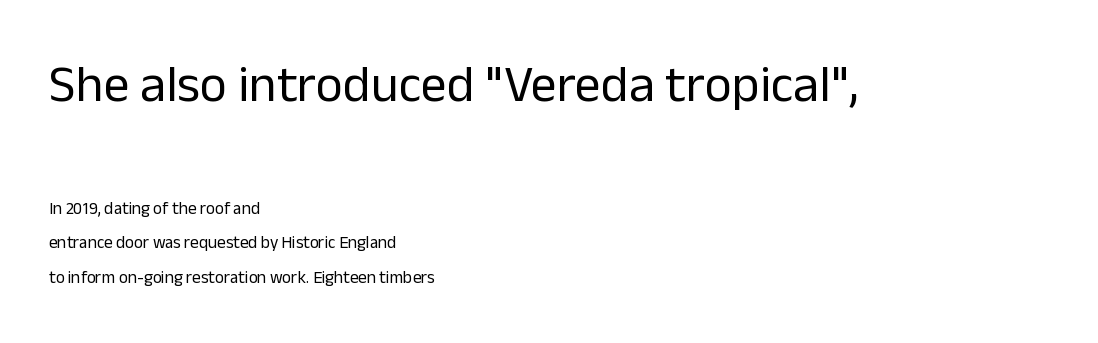
Grotesque or geometric, the face here clearly has no serifs. Characters follow at the spacing the type designer built in. Heft: none added — not bold. Whoever set this made the first block the dominant, larger element. Anything drawn beneath the words? Only blank space. The rendering uses natural spacing where letterforms have individual widths.
